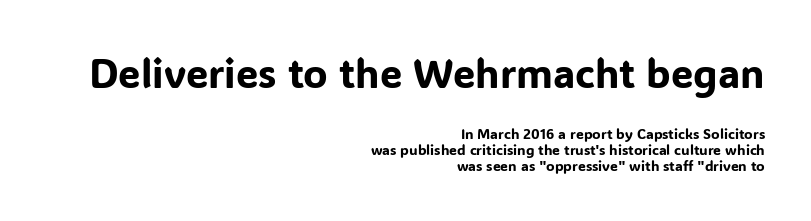
Letterform terminals end flat and unadorned throughout the passage. The first block has been scaled up relative to the second. The rendering keeps characters at their native spacing. A typesetter would mark this as roman, not italic. The words here are not underlined.
